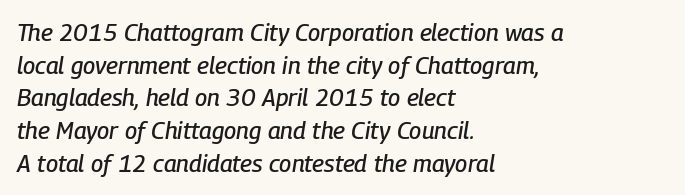
The image shows 24 px text type, italic (leaning right); set left-aligned, normal line spacing (1.36x), normal letter spacing, not underlined.
